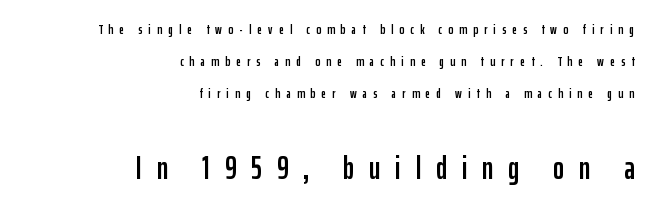
Q: Is the text italic (slanted)? A: No, it is upright.
Q: Is the typeface a serif or a sans-serif typeface? A: Sans-serif.
Q: Is the text underlined? A: No.
Q: How is the paragraph aligned? A: Right-aligned.
Q: Is the spacing between letters normal or unusually wide? A: Unusually wide.
Q: Is the spacing between lines tight, normal or loose? A: Loose.
Q: Which block of text is set in a larger size, the first (top) or the second (bottom)? A: The second (bottom) one.
Q: Width (condensed, normal, or wide)? A: Condensed.
Q: Stroke contrast? A: Low.
Q: x-height? A: Medium.
Q: Monospaced? A: No.
